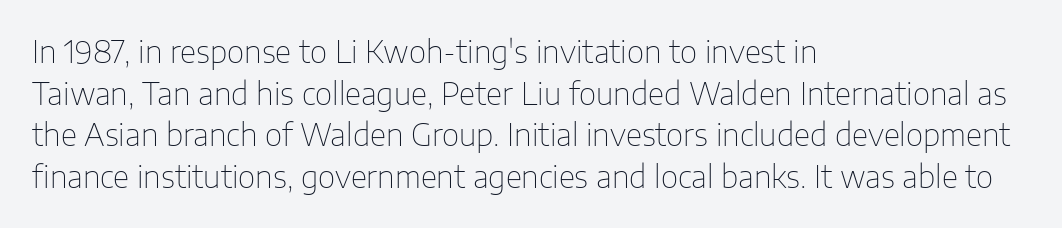
Q: Is the text bold? A: No.
Q: Is the text italic (slanted)? A: No, it is upright.
Q: Is the typeface a serif or a sans-serif typeface? A: Sans-serif.
Q: Is the text underlined? A: No.
Q: How is the paragraph aligned? A: Left-aligned.
Q: Is the spacing between letters normal or unusually wide? A: Normal.
Q: Is the spacing between lines tight, normal or loose? A: Normal.
Q: Width (condensed, normal, or wide)? A: Normal.
Q: Stroke contrast? A: Low.
Q: x-height? A: Medium.
Q: Monospaced? A: No.
